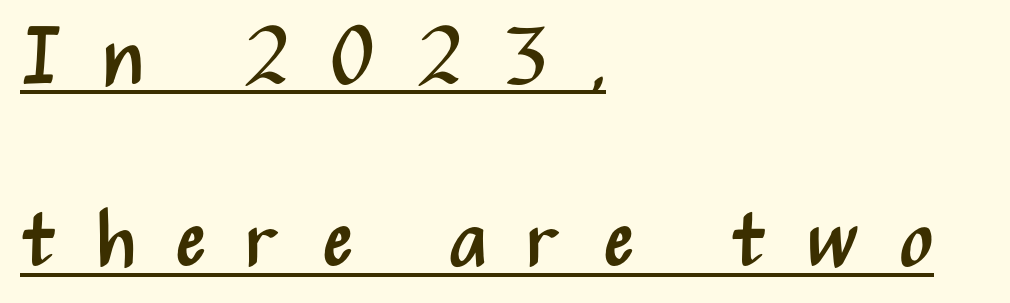
Q: Is the text bold? A: No.
Q: Is the text italic (slanted)? A: No, it is upright.
Q: Is the typeface a serif or a sans-serif typeface? A: Sans-serif.
Q: Is the text underlined? A: Yes.
Q: How is the paragraph aligned? A: Left-aligned.
Q: Is the spacing between letters normal or unusually wide? A: Unusually wide.
Q: Is the spacing between lines tight, normal or loose? A: Loose.
Q: Width (condensed, normal, or wide)? A: Condensed.
Q: Stroke contrast? A: Medium.
Q: x-height? A: Medium.
Q: Monospaced? A: No.
